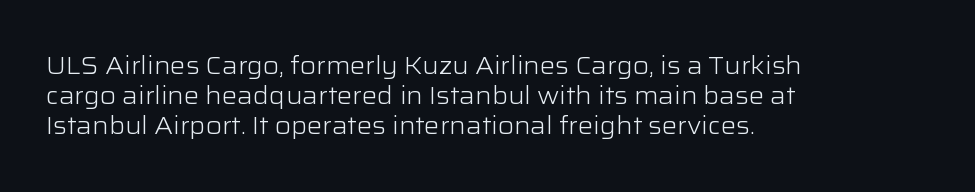
The weight would be labelled regular, book, light, or lighter still. Every stem runs plumb, perpendicular to the baseline. Descender tails drop into unmarked territory. One glance says typical: line gaps are just what's usual.
